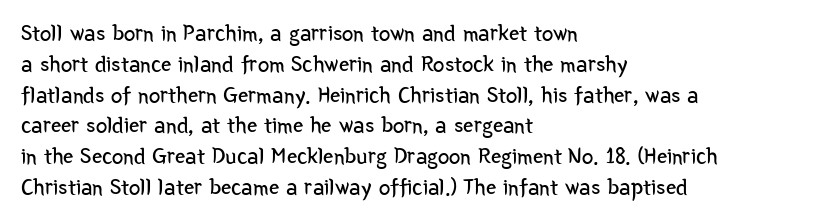
The image shows 23 px text type, upright; set left-aligned, normal line spacing (1.34x), normal letter spacing, not underlined.
